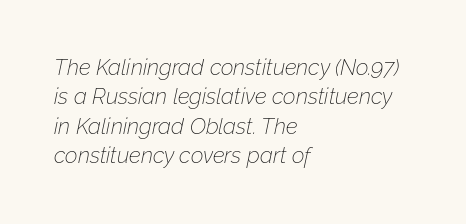
The lines in this sample share a left origin and differ only in where they stop. The lettering tilts uniformly, giving the passage an italic look. The letterforms sit at book weight or below. Clear beneath every line of the passage. You could call the tracking neutral — neither tight nor loose. The rendering uses a moderate line-height, typical for paragraphs.
